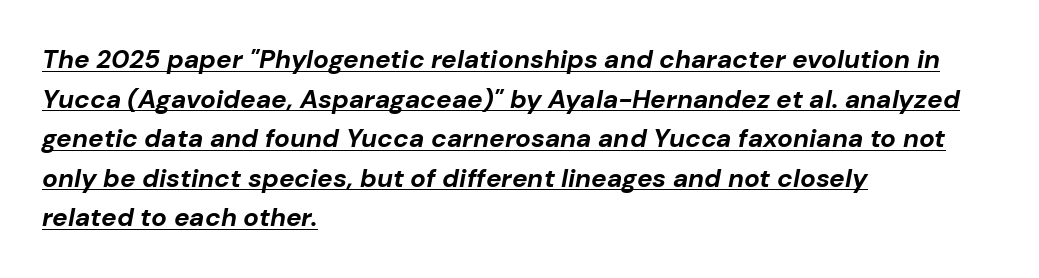
Q: Is the text bold? A: Yes.
Q: Is the text italic (slanted)? A: Yes, it leans right by about 10 degrees.
Q: Is the text underlined? A: Yes.
Q: How is the paragraph aligned? A: Left-aligned.
Q: Is the spacing between letters normal or unusually wide? A: Normal.
Q: Is the spacing between lines tight, normal or loose? A: Normal.
